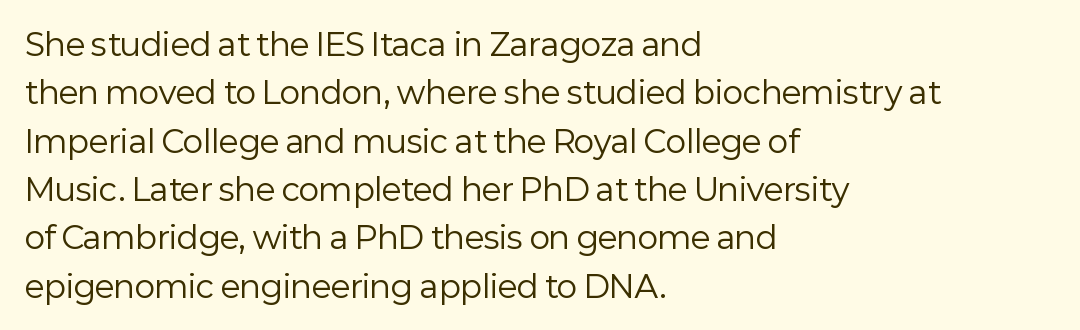
The letters advance in unequal steps, a hallmark of proportional type. Notice how the stems are strictly vertical — no italics here. Rule under the text: the space is simply empty. Quick note: interline space is typical. In CSS terms this would be text-align: left.
